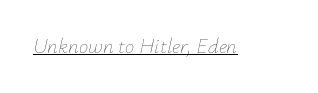
The image shows 21 px text type, italic (leaning right); set normal letter spacing, underlined.
